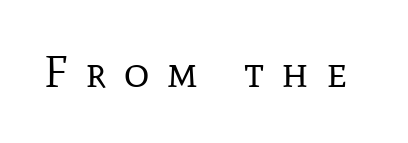
The image shows 44 px regular-weight serif type, upright; set unusually wide letter spacing (+0.39 em), not underlined; low stroke contrast and a medium x-height.
